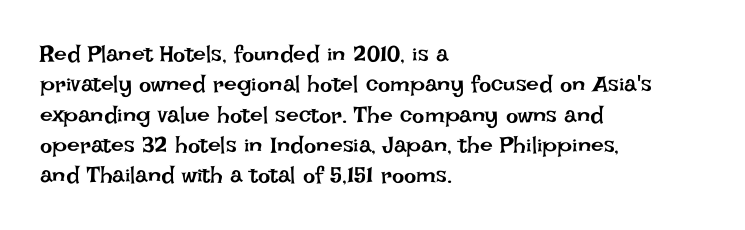
Q: Is the text bold? A: No.
Q: Is the text italic (slanted)? A: No, it is upright.
Q: Is the text underlined? A: No.
Q: How is the paragraph aligned? A: Left-aligned.
Q: Is the spacing between letters normal or unusually wide? A: Normal.
Q: Is the spacing between lines tight, normal or loose? A: Normal.
